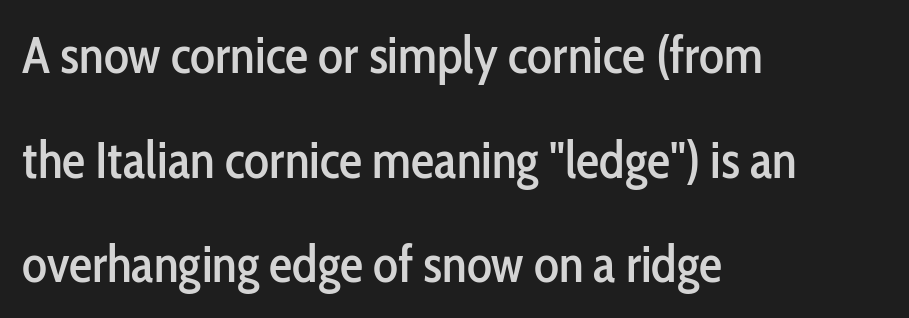
Is this a fixed-width face? No — the glyphs have proportional, varying widths. How are the letters spaced? Ordinarily, with no added tracking. If you measured baseline to baseline, you'd find a long distance. Type without underlining. This is roman type, the default non-slanted kind. Teacher's note: observe the even left margin — that is flush-left alignment.
